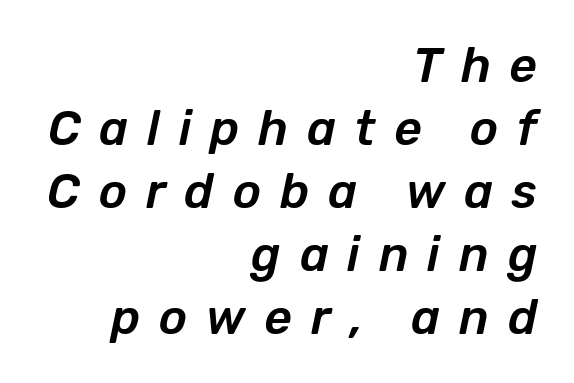
Interline gaps are of average width in this sample. Here the designer chose a conventional face with non-uniform glyph widths. Designer's note — italics engaged. Descenders are the only things crossing below the line.
